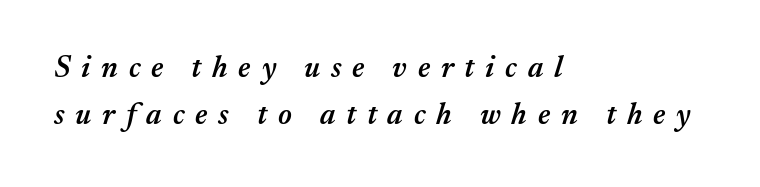
Q: Is the text bold? A: Semi-bold.
Q: Is the text italic (slanted)? A: Yes, it leans right by about 17 degrees.
Q: Is the text underlined? A: No.
Q: How is the paragraph aligned? A: Left-aligned.
Q: Is the spacing between letters normal or unusually wide? A: Unusually wide.
Q: Is the spacing between lines tight, normal or loose? A: Normal.
Q: Width (condensed, normal, or wide)? A: Normal.
Q: Stroke contrast? A: Medium.
Q: x-height? A: Medium.
Q: Monospaced? A: No.
